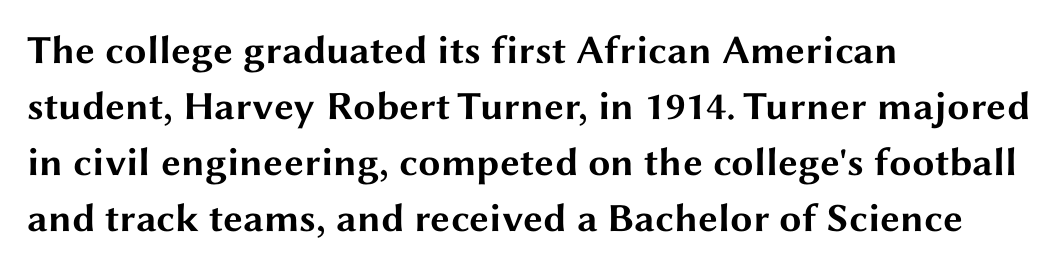
Honestly, there is no underline to notice here at all. Notice how the passage keeps a crisp vertical edge on the left only. The axis of the letterforms is exactly vertical. The rendering keeps characters at their native spacing. Bold? Absolutely — the strokes are thick and heavy. The passage shown stacks its lines at a standard gap.
